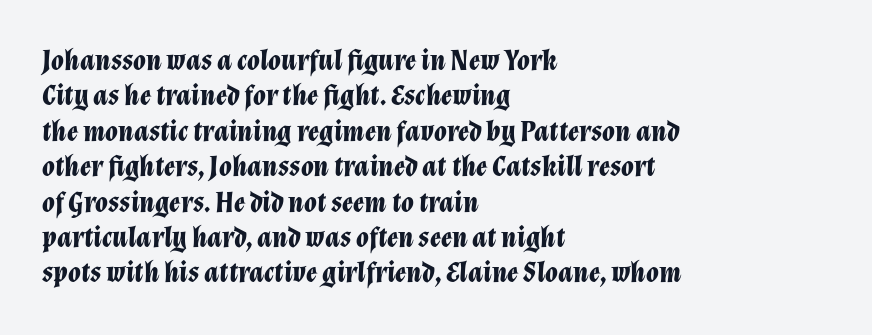
{"italic": "yes", "lean": "right", "slant_degrees": 12, "bold": "yes", "weight": "bold", "width": "normal", "stroke_contrast": "low", "x_height": "medium", "monospaced": "no", "underline": "no", "align": "left", "line_spacing_ratio": 1.22, "letter_spacing": "normal", "letter_spacing_em": 0.0, "glyph_px": 29}
